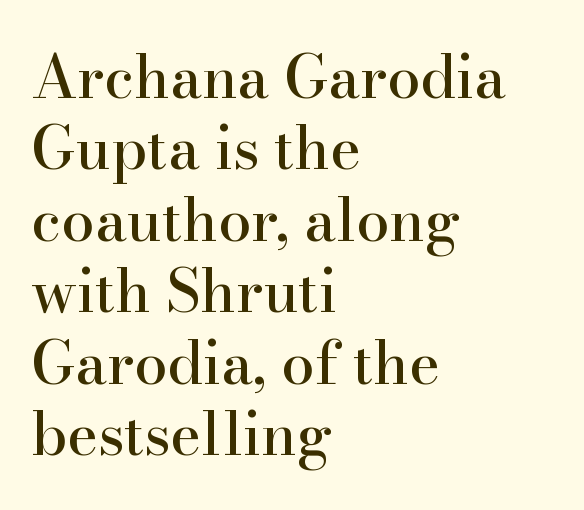
The image shows 59 px serif type, upright; set left-aligned, line spacing 1.21x, normal letter spacing, not underlined; high stroke contrast and a small x-height.
